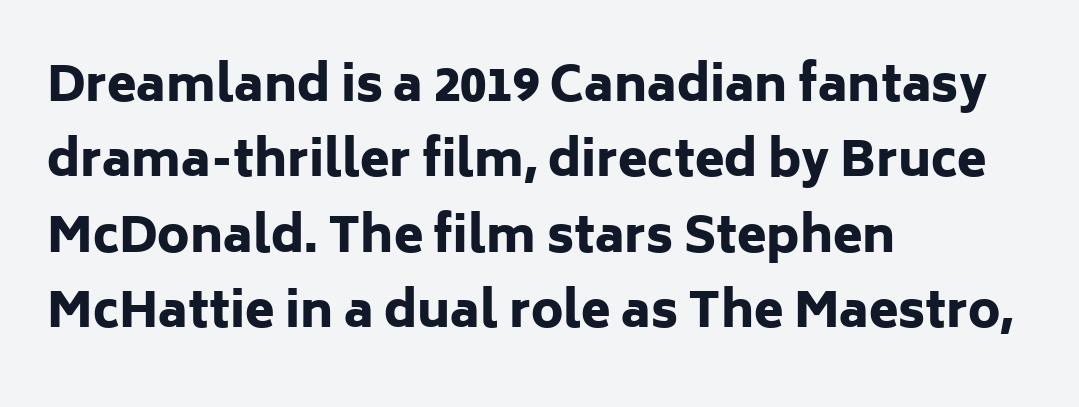
Standard letterfit; no display-style spreading of the glyphs. Ordinary non-slanted type is in use. These words are printed bold, with thick strokes throughout. Examine the stroke ends and you'll find no serifs. A classic flush-left, rag-right setting is used for this passage.
